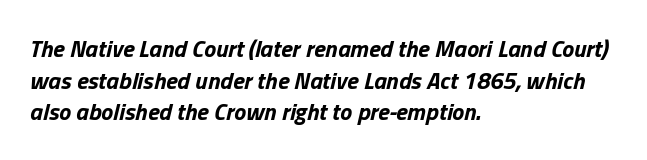
Q: Is the text bold? A: Yes.
Q: Is the text italic (slanted)? A: Yes, it leans right by about 13 degrees.
Q: Is the text underlined? A: No.
Q: How is the paragraph aligned? A: Left-aligned.
Q: Is the spacing between letters normal or unusually wide? A: Normal.
Q: Is the spacing between lines tight, normal or loose? A: Normal.
